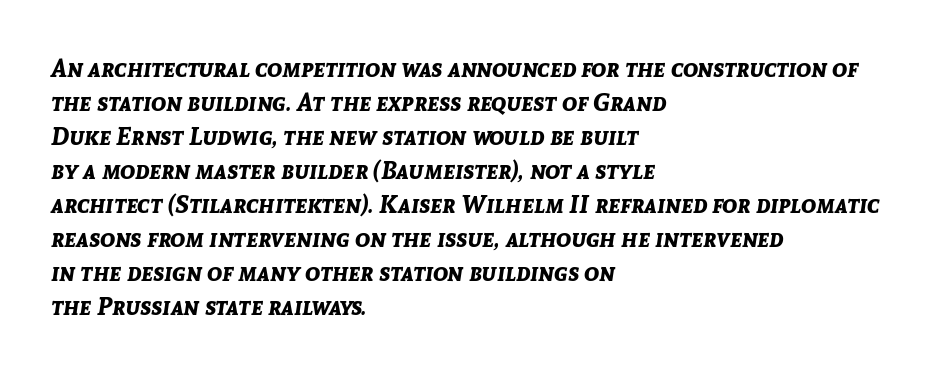
{"italic": "yes", "lean": "right", "slant_degrees": 8, "bold": "yes", "underline": "no", "align": "left", "line_spacing": "normal", "line_spacing_ratio": 1.36, "letter_spacing": "normal", "letter_spacing_em": 0.0, "glyph_px": 25}
